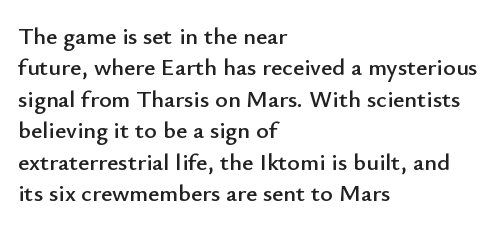
Q: Is the text italic (slanted)? A: No, it is upright.
Q: Is the text underlined? A: No.
Q: How is the paragraph aligned? A: Left-aligned.
Q: Is the spacing between letters normal or unusually wide? A: Normal.
Q: Is the spacing between lines tight, normal or loose? A: Normal.
